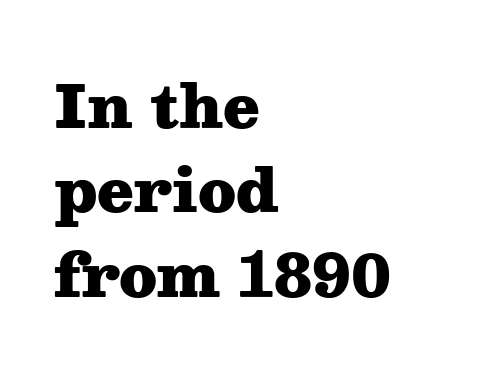
The image shows 59 px heavy, wide serif type, upright; set left-aligned, normal line spacing (1.43x), normal letter spacing, not underlined; medium stroke contrast and a medium x-height.
